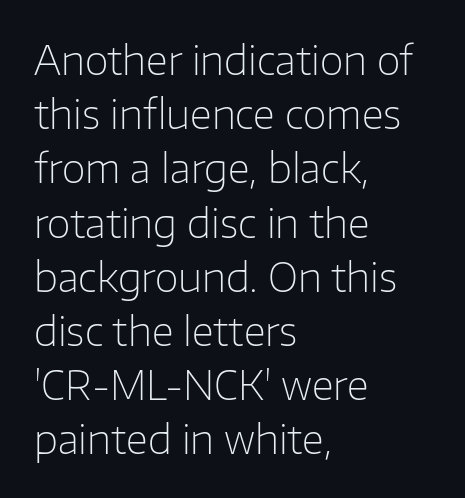
The image shows 39 px light sans-serif type, upright; set left-aligned, normal line spacing (1.39x), normal letter spacing, not underlined; low stroke contrast and a medium x-height.
